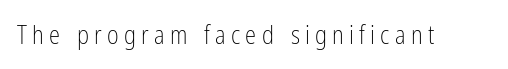
Q: Is the text bold? A: No.
Q: Is the text italic (slanted)? A: No, it is upright.
Q: Is the text underlined? A: No.
Q: Is the spacing between letters normal or unusually wide? A: Unusually wide.
